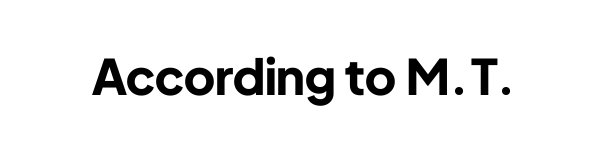
Caption: bold face, heavy strokes. The space beneath each line is pristine and unruled. The letters advance in unequal steps, a hallmark of proportional type. You can tell from the bare stems that sans-serif type was used. If you drew a line through each stem, it would be perfectly vertical.
